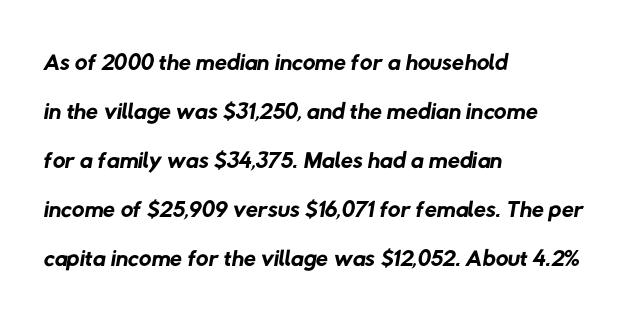
The image shows 35 px regular-weight sans-serif type; set left-aligned, normal line spacing (1.4x), normal letter spacing, not underlined; low stroke contrast and a medium x-height.
